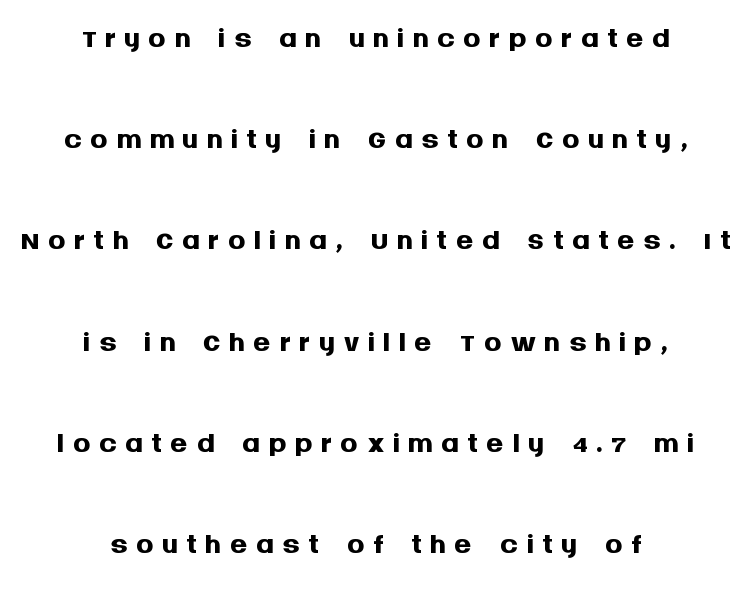
Q: Is the text bold? A: Yes.
Q: Is the text italic (slanted)? A: No, it is upright.
Q: Is the typeface a serif or a sans-serif typeface? A: Sans-serif.
Q: Is the text underlined? A: No.
Q: How is the paragraph aligned? A: Centered.
Q: Is the spacing between lines tight, normal or loose? A: Loose.
Q: Width (condensed, normal, or wide)? A: Normal.
Q: Stroke contrast? A: Medium.
Q: x-height? A: Large.
Q: Monospaced? A: No.
